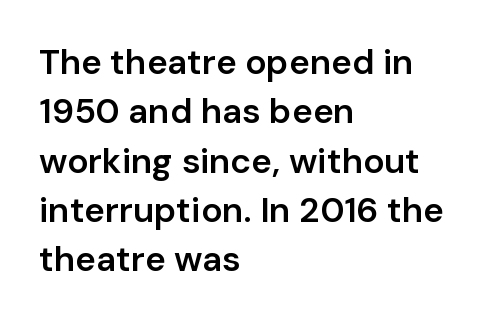
The image shows 35 px semibold sans-serif type, upright; set left-aligned, normal line spacing (1.41x), normal letter spacing, not underlined; low stroke contrast and a medium x-height.
